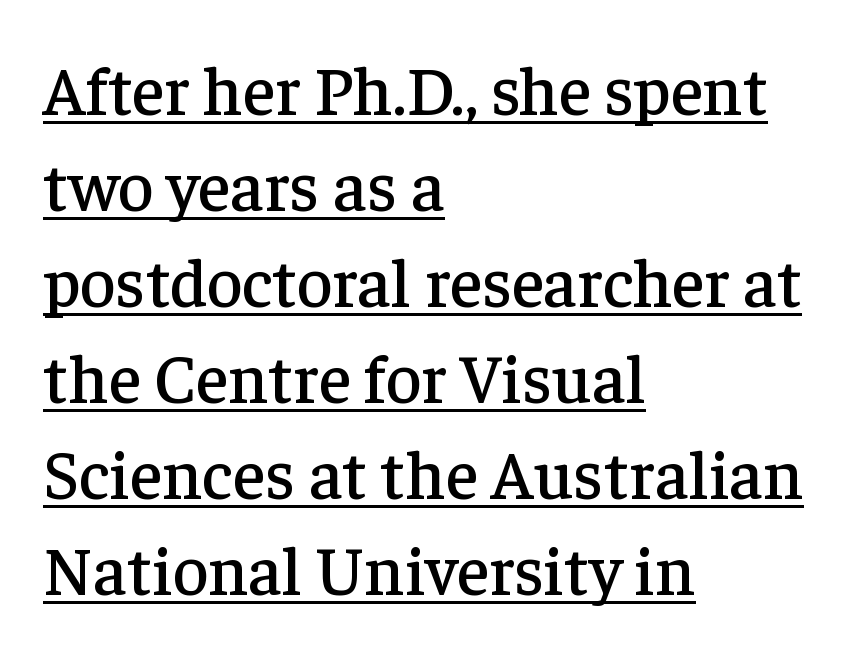
{"serif": "yes", "italic": "no", "width": "normal", "stroke_contrast": "low", "x_height": "medium", "monospaced": "no", "underline": "yes", "align": "left", "line_spacing": "normal", "line_spacing_ratio": 1.39, "letter_spacing": "normal", "letter_spacing_em": 0.0, "glyph_px": 69}
